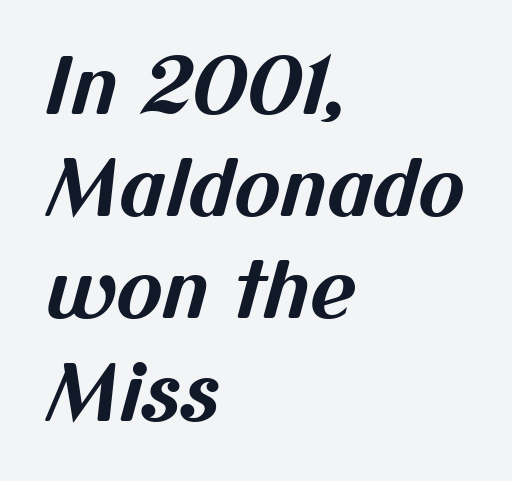
Q: Is the text bold? A: Yes.
Q: Is the typeface a serif or a sans-serif typeface? A: Sans-serif.
Q: Is the text underlined? A: No.
Q: How is the paragraph aligned? A: Left-aligned.
Q: Is the spacing between letters normal or unusually wide? A: Normal.
Q: Is the spacing between lines tight, normal or loose? A: Normal.
Q: Width (condensed, normal, or wide)? A: Normal.
Q: Stroke contrast? A: Medium.
Q: x-height? A: Medium.
Q: Monospaced? A: No.
